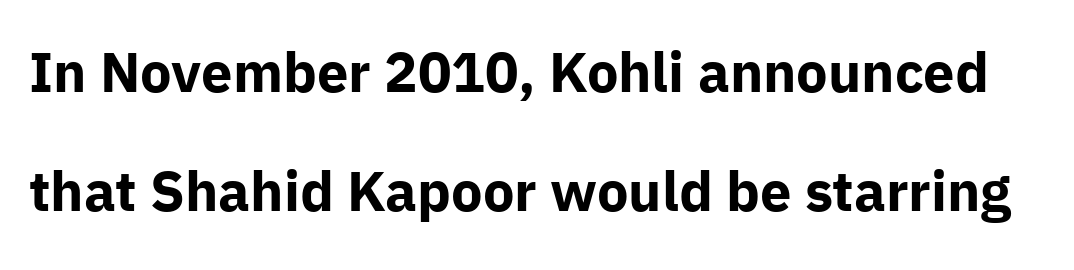
Q: Is the text bold? A: Yes.
Q: Is the text italic (slanted)? A: No, it is upright.
Q: Is the typeface a serif or a sans-serif typeface? A: Sans-serif.
Q: Is the text underlined? A: No.
Q: Is the spacing between letters normal or unusually wide? A: Normal.
Q: Is the spacing between lines tight, normal or loose? A: Loose.
Q: Width (condensed, normal, or wide)? A: Normal.
Q: Stroke contrast? A: Low.
Q: x-height? A: Medium.
Q: Monospaced? A: No.
